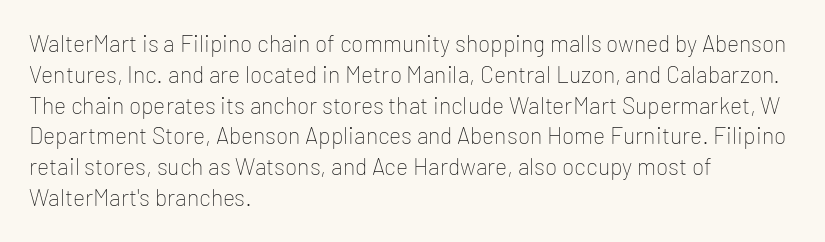
Q: Is the text bold? A: No.
Q: Is the text italic (slanted)? A: No, it is upright.
Q: Is the text underlined? A: No.
Q: How is the paragraph aligned? A: Left-aligned.
Q: Is the spacing between letters normal or unusually wide? A: Normal.
Q: Is the spacing between lines tight, normal or loose? A: Normal.
